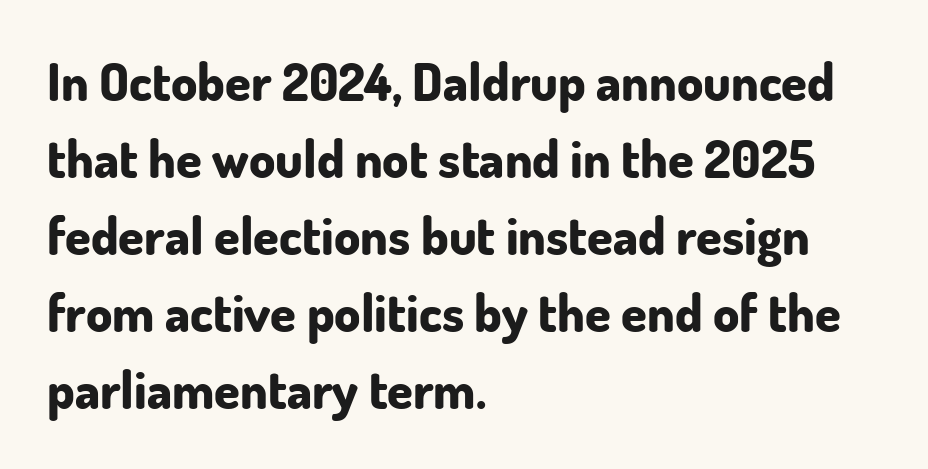
The rendering uses a moderate line-height, typical for paragraphs. Heft: maximum for text — a bold. Visually the block forms a straight wall on the left and a jagged coastline on the right. Honestly, the letter spacing is just normal — you wouldn't notice it. Serif or sans? Sans — the stroke terminals are bare. Looks like regular typesetting: each glyph gets only the width it needs.
